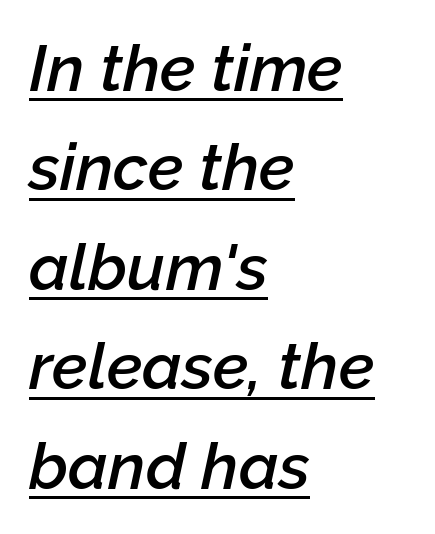
The passage shown is typed in a proportional face where columns would drift. Typographic density is moderately raised because the face is semibold. Compared with typical paragraphs, the rows here are spaced about the same. Inter-character spacing is left at the font's built-in metrics.
